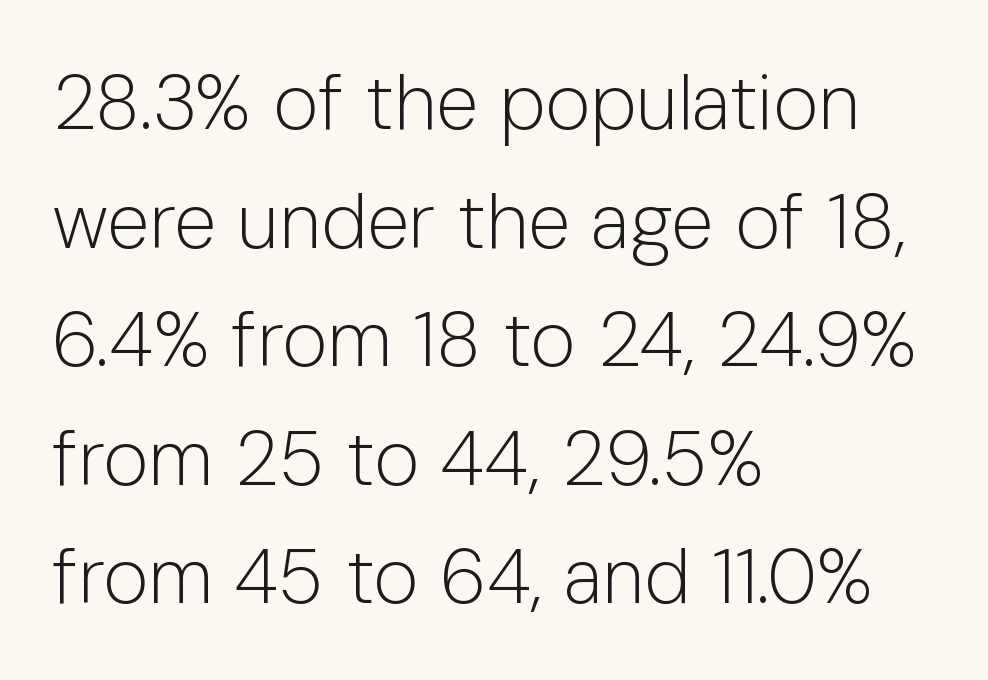
Q: Is the text bold? A: No.
Q: Is the text italic (slanted)? A: No, it is upright.
Q: Is the typeface a serif or a sans-serif typeface? A: Sans-serif.
Q: Is the text underlined? A: No.
Q: How is the paragraph aligned? A: Left-aligned.
Q: Is the spacing between letters normal or unusually wide? A: Normal.
Q: Is the spacing between lines tight, normal or loose? A: Normal.
Q: Width (condensed, normal, or wide)? A: Normal.
Q: Stroke contrast? A: Low.
Q: x-height? A: Medium.
Q: Monospaced? A: No.
